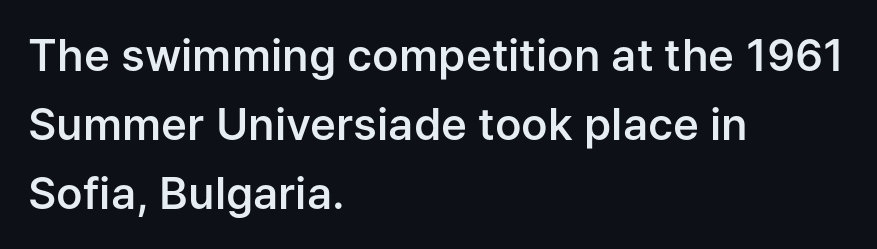
Q: Is the text bold? A: Semi-bold.
Q: Is the text italic (slanted)? A: No, it is upright.
Q: Is the typeface a serif or a sans-serif typeface? A: Sans-serif.
Q: Is the text underlined? A: No.
Q: How is the paragraph aligned? A: Left-aligned.
Q: Is the spacing between letters normal or unusually wide? A: Normal.
Q: Is the spacing between lines tight, normal or loose? A: Normal.
Q: Width (condensed, normal, or wide)? A: Normal.
Q: Stroke contrast? A: Low.
Q: x-height? A: Medium.
Q: Monospaced? A: No.
